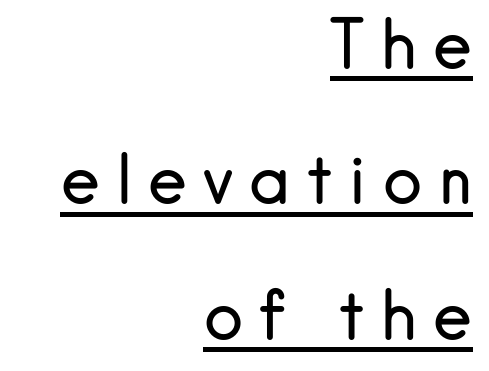
Q: Is the text bold? A: No.
Q: Is the text italic (slanted)? A: No, it is upright.
Q: Is the typeface a serif or a sans-serif typeface? A: Sans-serif.
Q: Is the text underlined? A: Yes.
Q: How is the paragraph aligned? A: Right-aligned.
Q: Is the spacing between letters normal or unusually wide? A: Unusually wide.
Q: Is the spacing between lines tight, normal or loose? A: Loose.
Q: Width (condensed, normal, or wide)? A: Normal.
Q: Stroke contrast? A: Low.
Q: x-height? A: Small.
Q: Monospaced? A: No.
